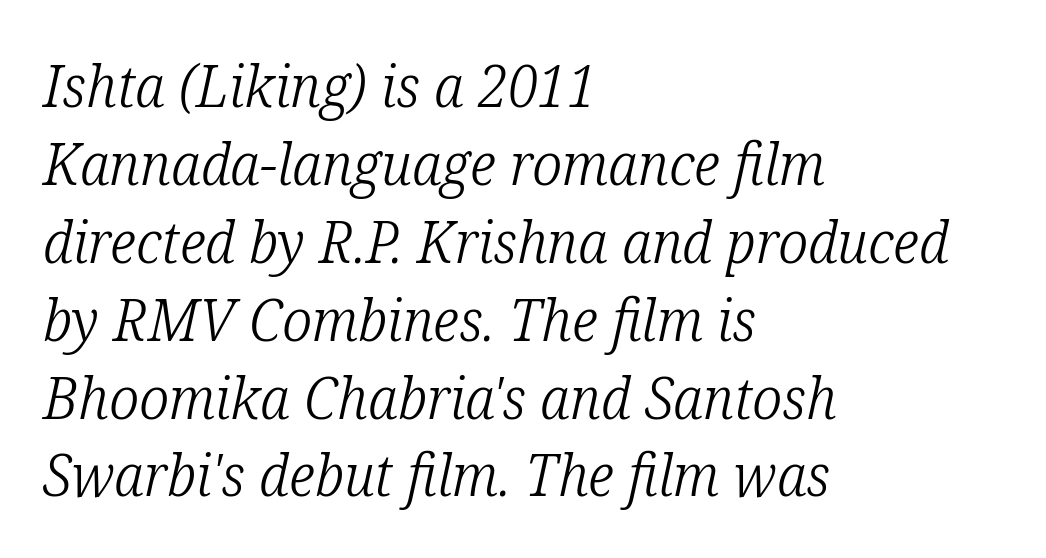
{"serif": "yes", "italic": "yes", "lean": "right", "slant_degrees": 12, "bold": "no", "weight": "light", "width": "condensed", "stroke_contrast": "low", "x_height": "medium", "monospaced": "no", "underline": "no", "align": "left", "line_spacing": "normal", "line_spacing_ratio": 1.32, "letter_spacing": "normal", "letter_spacing_em": 0.0, "glyph_px": 59}
